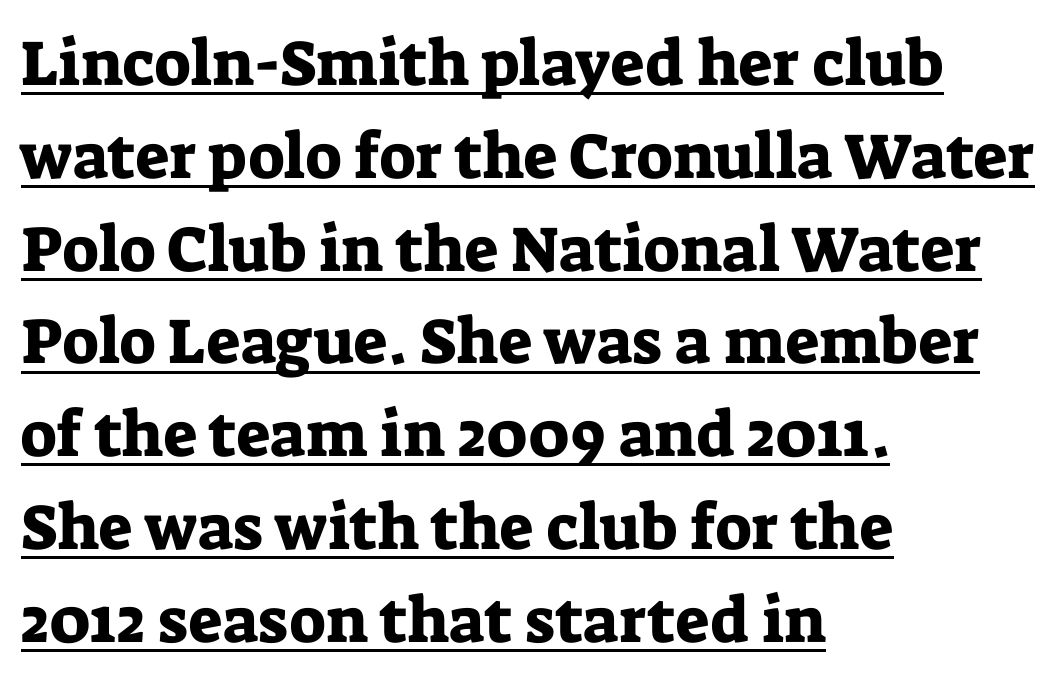
Q: Is the text italic (slanted)? A: No, it is upright.
Q: Is the typeface a serif or a sans-serif typeface? A: Serif.
Q: Is the text underlined? A: Yes.
Q: How is the paragraph aligned? A: Left-aligned.
Q: Is the spacing between letters normal or unusually wide? A: Normal.
Q: Is the spacing between lines tight, normal or loose? A: Normal.
Q: Width (condensed, normal, or wide)? A: Normal.
Q: Stroke contrast? A: Low.
Q: x-height? A: Medium.
Q: Monospaced? A: No.
